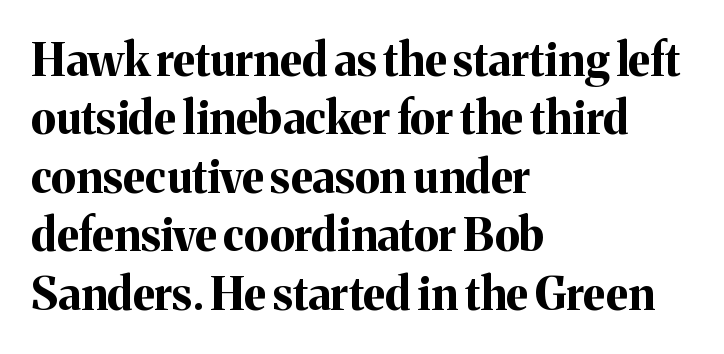
The image shows 45 px bold serif type, upright; set left-aligned, normal line spacing (1.3x), normal letter spacing, not underlined; medium stroke contrast and a medium x-height.
